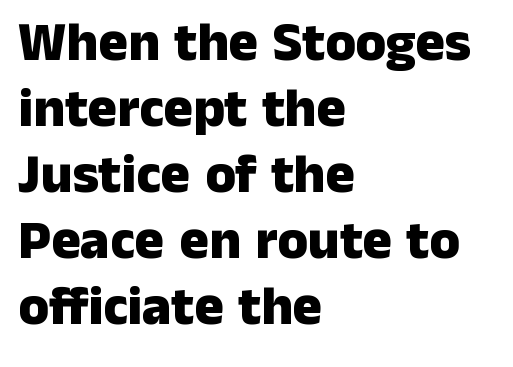
Q: Is the text bold? A: Yes.
Q: Is the text italic (slanted)? A: No, it is upright.
Q: Is the typeface a serif or a sans-serif typeface? A: Sans-serif.
Q: Is the text underlined? A: No.
Q: How is the paragraph aligned? A: Left-aligned.
Q: Is the spacing between letters normal or unusually wide? A: Normal.
Q: Width (condensed, normal, or wide)? A: Normal.
Q: Stroke contrast? A: Low.
Q: x-height? A: Medium.
Q: Monospaced? A: No.
